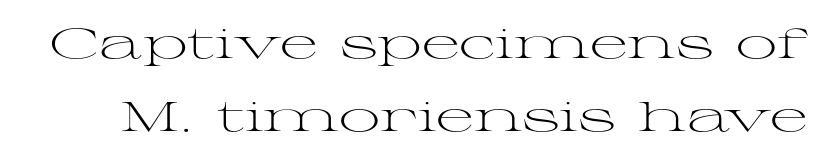
You could call the tracking neutral — neither tight nor loose. The letters advance in unequal steps, a hallmark of proportional type. Check where the strokes stop: tiny serifs finish them off. Is the type heavy? It reads as light-to-regular instead. The space directly below the letters is spotless. This is the regular roman posture of the typeface.
